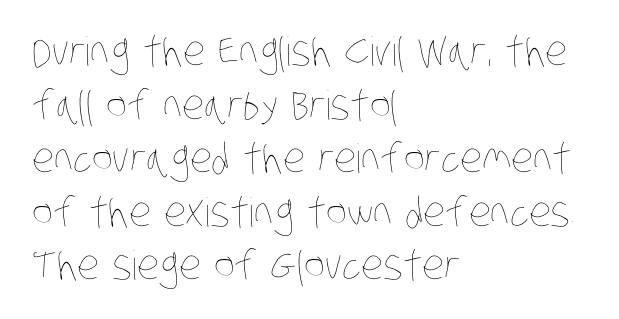
The image shows 40 px thin, condensed type; set left-aligned, normal line spacing (1.34x), normal letter spacing, not underlined; low stroke contrast and a large x-height.
